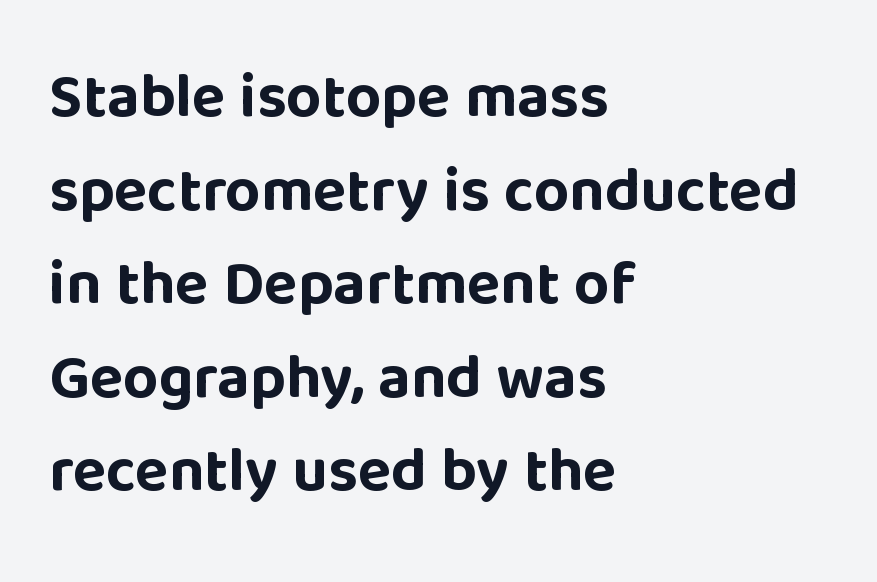
{"serif": "no", "italic": "no", "bold": "yes", "weight": "bold", "width": "normal", "stroke_contrast": "low", "x_height": "large", "monospaced": "no", "underline": "no", "align": "left", "line_spacing": "normal", "line_spacing_ratio": 1.51, "letter_spacing": "normal", "letter_spacing_em": 0.0, "glyph_px": 62}
